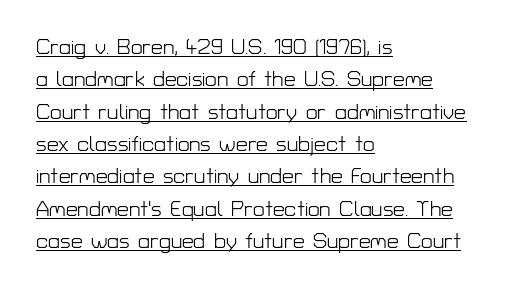
{"italic": "no", "bold": "no", "underline": "yes", "align": "left", "line_spacing": "normal", "line_spacing_ratio": 1.54, "letter_spacing": "normal", "letter_spacing_em": 0.0, "glyph_px": 21}
